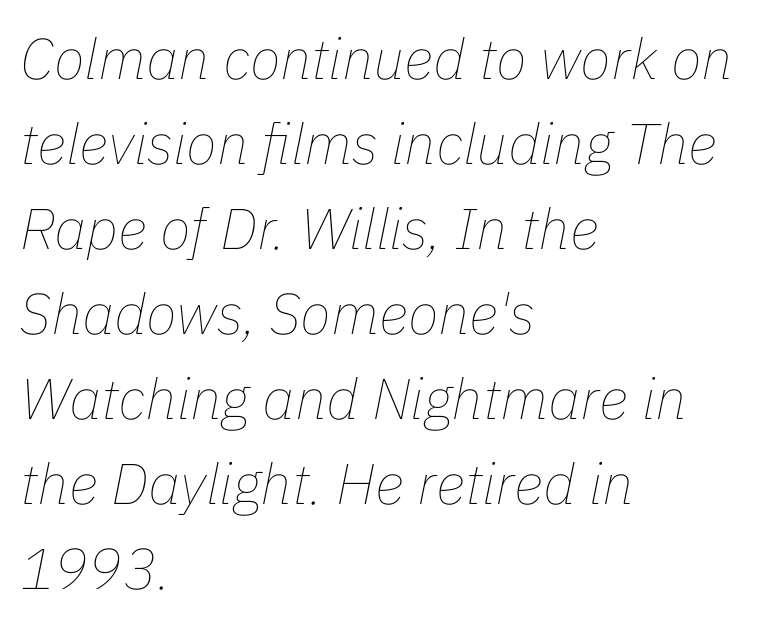
The image shows 57 px thin type, italic (leaning right); set left-aligned, normal line spacing (1.49x), normal letter spacing, not underlined; low stroke contrast and a medium x-height.
